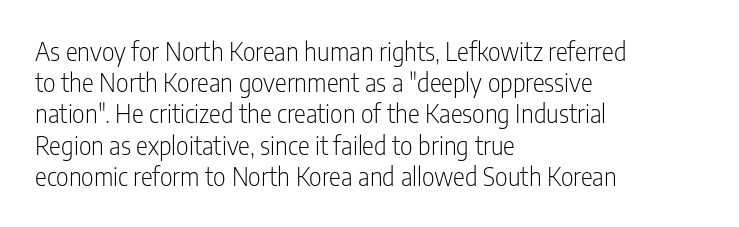
{"italic": "no", "bold": "no", "underline": "no", "align": "left", "line_spacing": "normal", "line_spacing_ratio": 1.25, "letter_spacing": "normal", "letter_spacing_em": 0.0, "glyph_px": 25}
